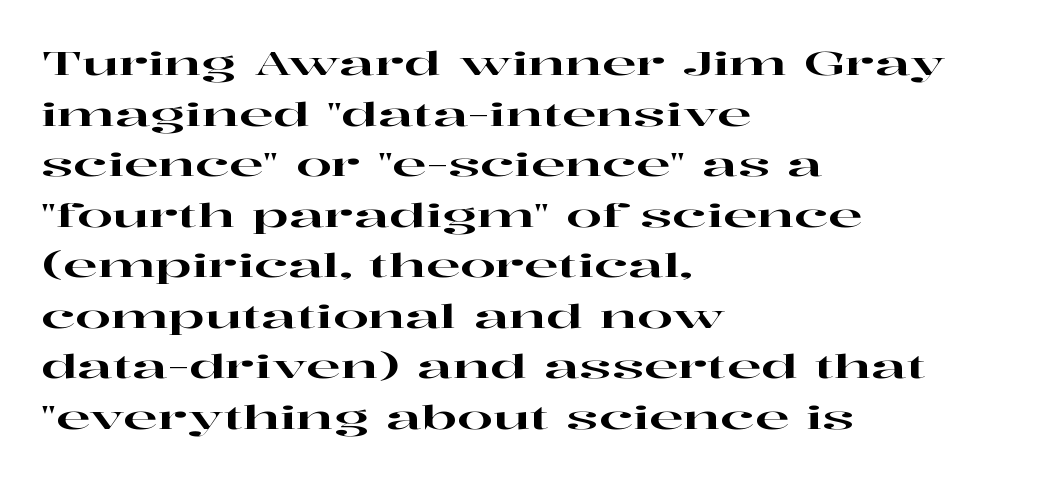
A typesetter would call this zero additional tracking. Line starts are locked; line ends wander. Is this a fixed-width face? No — the glyphs have proportional, varying widths. No italicization has been applied; the sample stays upright. Classification — serif.
